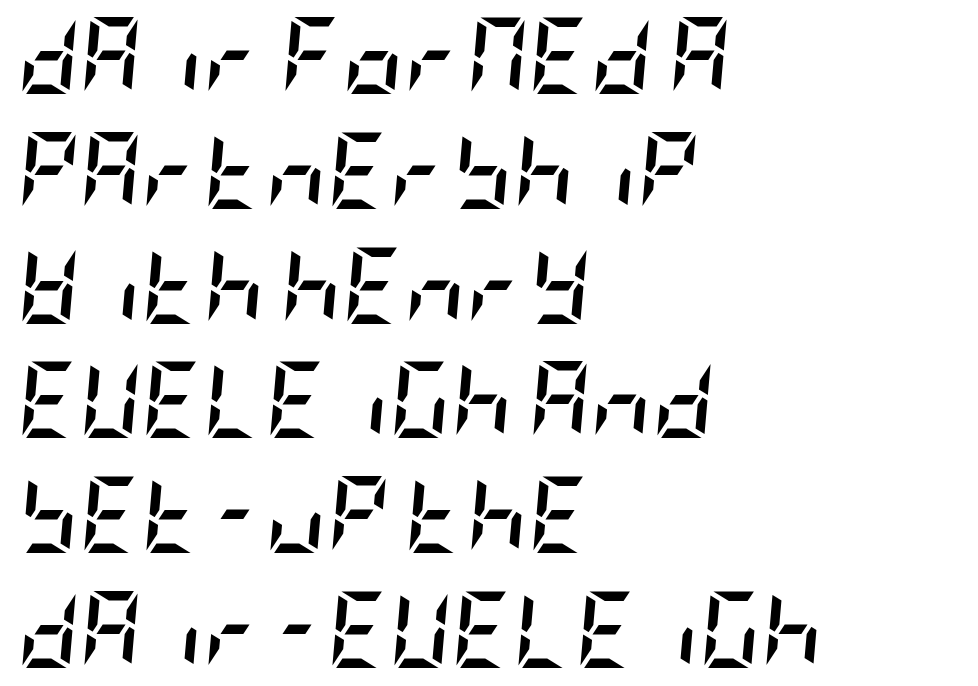
{"italic": "yes", "lean": "right", "slant_degrees": 5, "bold": "yes", "weight": "semibold", "width": "condensed", "stroke_contrast": "low", "x_height": "large", "underline": "no", "align": "left", "line_spacing": "normal", "line_spacing_ratio": 1.51, "letter_spacing": "normal", "letter_spacing_em": 0.0, "glyph_px": 76}
